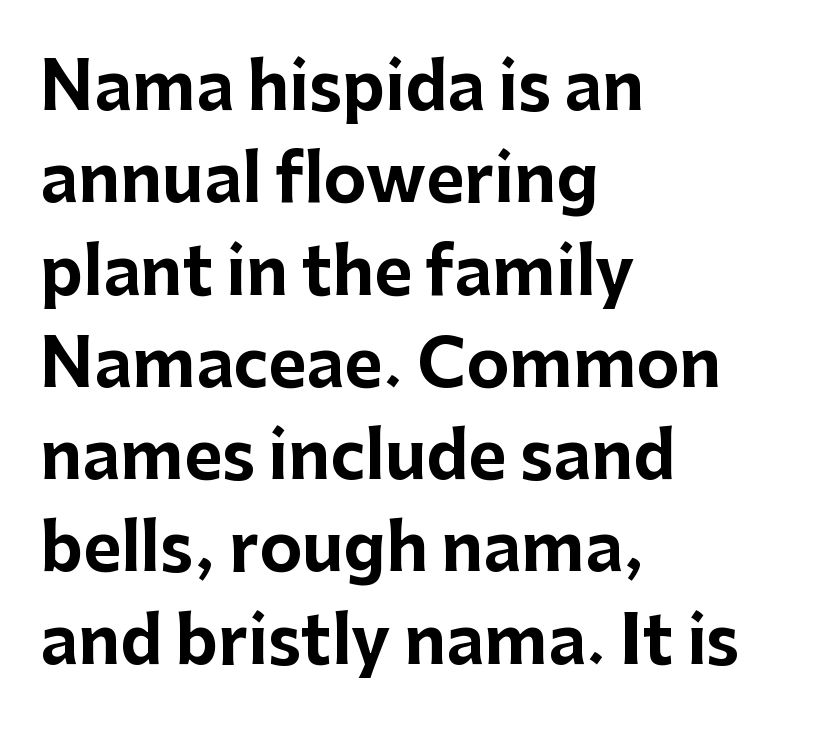
Between one letter and the next there's only the usual sliver of space. Line starts are locked; line ends wander. Do the letters lean? They stand straight. Emphasis by weight is at full strength: bold.
